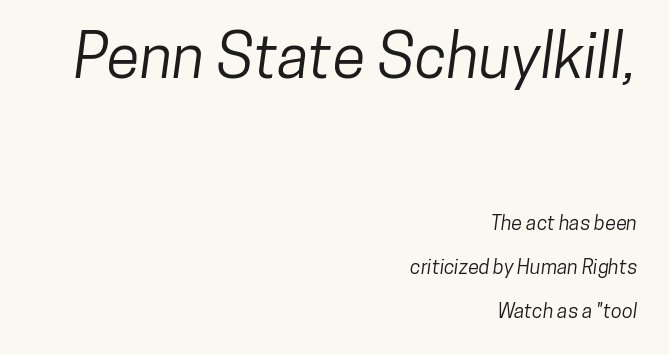
Q: Is the typeface a serif or a sans-serif typeface? A: Sans-serif.
Q: Is the text underlined? A: No.
Q: How is the paragraph aligned? A: Right-aligned.
Q: Is the spacing between letters normal or unusually wide? A: Normal.
Q: Is the spacing between lines tight, normal or loose? A: Loose.
Q: Which block of text is set in a larger size, the first (top) or the second (bottom)? A: The first (top) one.
Q: Width (condensed, normal, or wide)? A: Condensed.
Q: Stroke contrast? A: Low.
Q: x-height? A: Medium.
Q: Monospaced? A: No.
